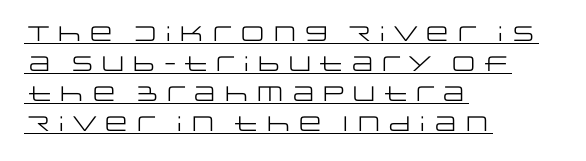
{"italic": "no", "bold": "no", "underline": "yes", "align": "left", "line_spacing": "normal", "line_spacing_ratio": 1.43, "letter_spacing": "normal", "letter_spacing_em": 0.0, "glyph_px": 21}
